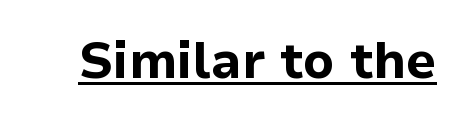
Q: Is the text bold? A: Yes.
Q: Is the text italic (slanted)? A: No, it is upright.
Q: Is the typeface a serif or a sans-serif typeface? A: Sans-serif.
Q: Is the text underlined? A: Yes.
Q: Is the spacing between letters normal or unusually wide? A: Normal.
Q: Width (condensed, normal, or wide)? A: Normal.
Q: Stroke contrast? A: Low.
Q: x-height? A: Medium.
Q: Monospaced? A: No.
